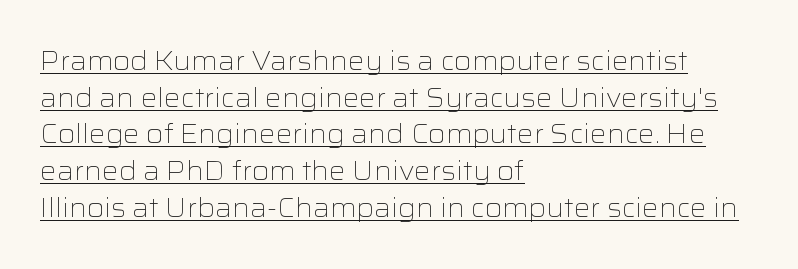
{"italic": "no", "bold": "no", "underline": "yes", "align": "left", "line_spacing": "normal", "line_spacing_ratio": 1.41, "letter_spacing": "normal", "letter_spacing_em": 0.0, "glyph_px": 26}
